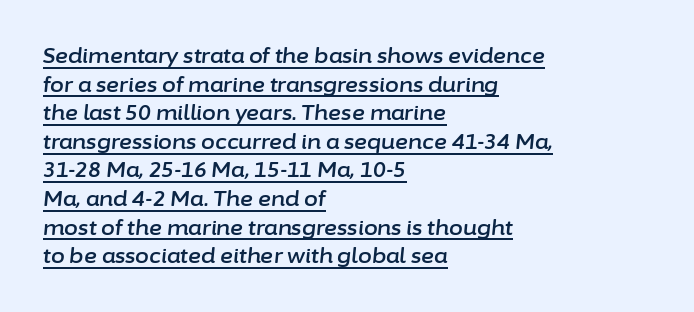
The image shows 20 px text type, italic (leaning right); set left-aligned, normal line spacing (1.43x), normal letter spacing, underlined.
